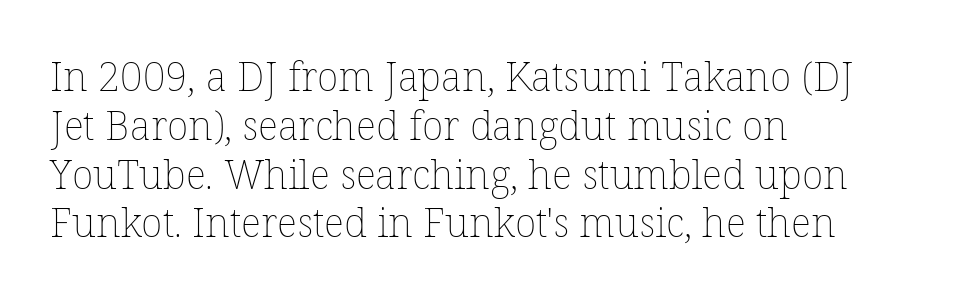
Underline: absent. The paragraph shown leans on its left margin. Looks like regular typesetting: each glyph gets only the width it needs. Every character sits straight up, as roman type does.
